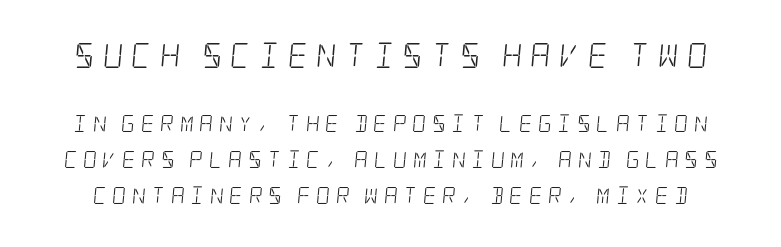
The image shows 25 px text type; set loose line spacing (2.1x), unusually wide letter spacing (+0.33 em), not underlined; the first (top) block is 1.47x larger.
